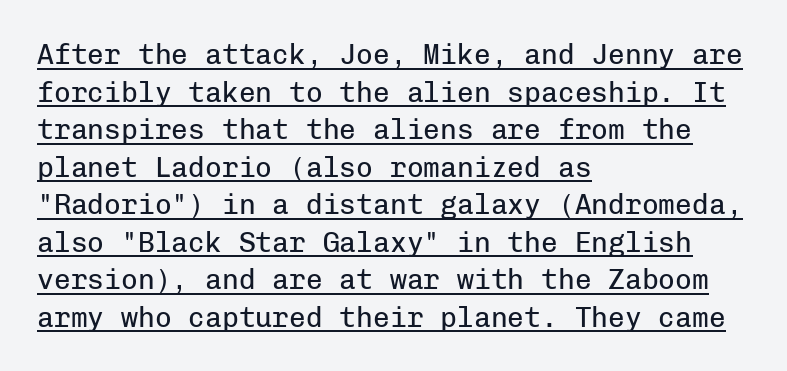
{"serif": "no", "italic": "no", "bold": "no", "weight": "regular", "width": "normal", "stroke_contrast": "low", "x_height": "medium", "monospaced": "yes", "underline": "yes", "align": "left", "line_spacing": "normal", "line_spacing_ratio": 1.34, "letter_spacing": "normal", "letter_spacing_em": 0.0, "glyph_px": 28}
